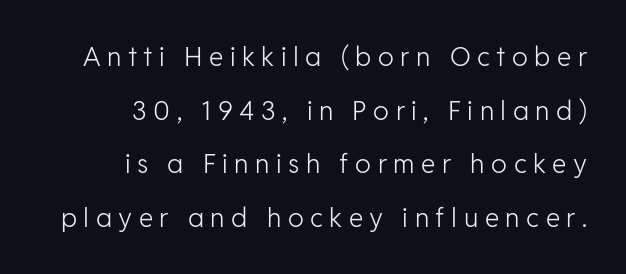
Q: Is the text bold? A: No.
Q: Is the text italic (slanted)? A: No, it is upright.
Q: Is the text underlined? A: No.
Q: How is the paragraph aligned? A: Right-aligned.
Q: Is the spacing between letters normal or unusually wide? A: Unusually wide.
Q: Is the spacing between lines tight, normal or loose? A: Loose.
